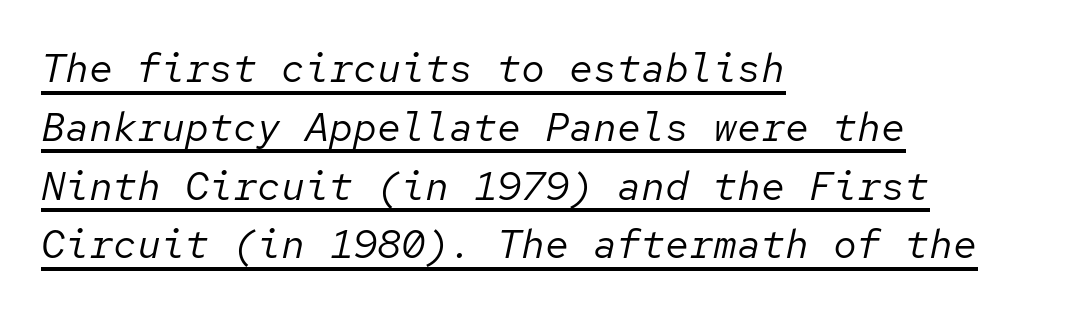
The image shows 40 px regular-weight type, italic (leaning right), monospaced; set left-aligned, normal line spacing (1.47x), normal letter spacing, underlined; low stroke contrast and a medium x-height.
